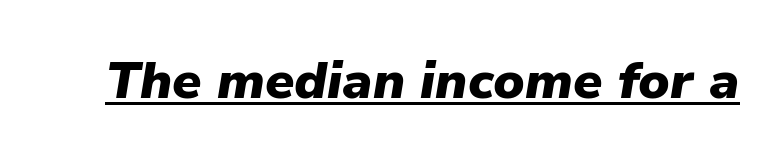
The image shows 52 px heavy type, italic (leaning right); set normal letter spacing, underlined; low stroke contrast and a medium x-height.
